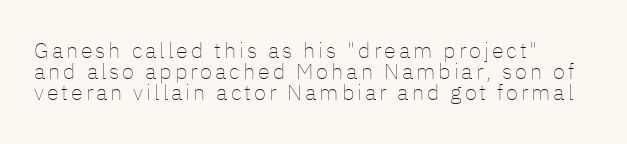
{"italic": "no", "bold": "no", "underline": "no", "line_spacing": "tight", "line_spacing_ratio": 0.95, "glyph_px": 22}
